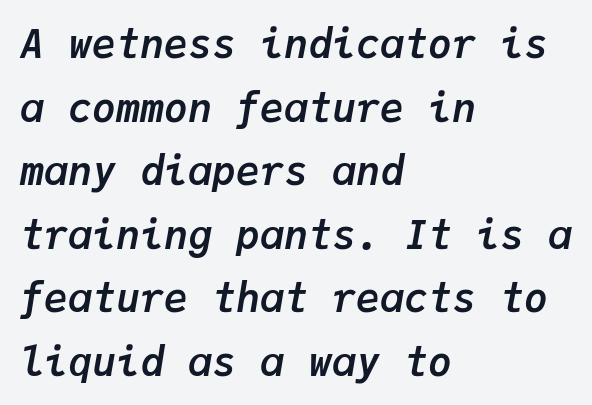
{"italic": "yes", "lean": "right", "slant_degrees": 9, "bold": "yes", "weight": "semibold", "width": "normal", "stroke_contrast": "low", "x_height": "medium", "monospaced": "yes", "underline": "no", "align": "left", "line_spacing": "normal", "line_spacing_ratio": 1.59, "letter_spacing": "normal", "letter_spacing_em": 0.0, "glyph_px": 40}
